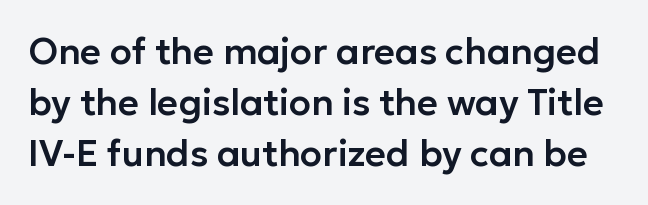
The leading is moderate, giving the passage an even texture. A typesetter would label this face a sans. Spacing verdict: proportional, widths tailored to each character. There is no visible air inserted between adjacent glyphs. The area under the type is left untouched. The letters stand straight up with perfectly vertical stems.
